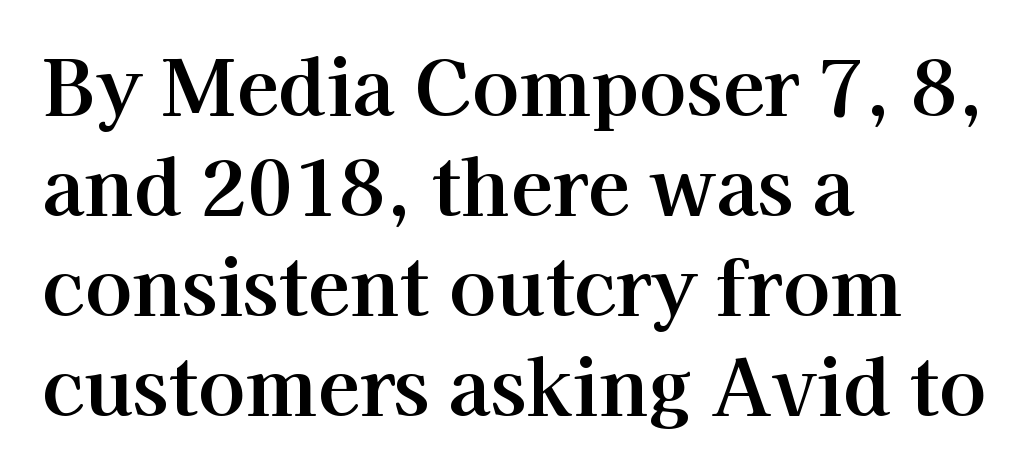
Q: Is the text italic (slanted)? A: No, it is upright.
Q: Is the typeface a serif or a sans-serif typeface? A: Serif.
Q: Is the text underlined? A: No.
Q: How is the paragraph aligned? A: Left-aligned.
Q: Is the spacing between letters normal or unusually wide? A: Normal.
Q: Is the spacing between lines tight, normal or loose? A: Normal.
Q: Width (condensed, normal, or wide)? A: Normal.
Q: Stroke contrast? A: High.
Q: x-height? A: Medium.
Q: Monospaced? A: No.
